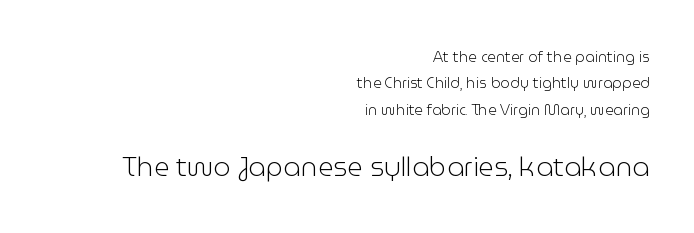
The image shows 27 px text type, upright; set right-aligned, line spacing 1.76x, normal letter spacing, not underlined; the second (bottom) block is 1.8x larger.
